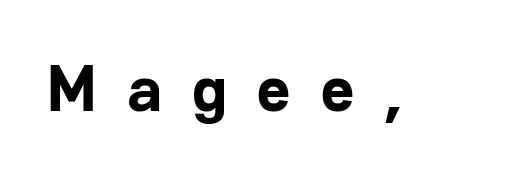
Q: Is the text bold? A: Yes.
Q: Is the text italic (slanted)? A: No, it is upright.
Q: Is the typeface a serif or a sans-serif typeface? A: Sans-serif.
Q: Is the text underlined? A: No.
Q: Is the spacing between letters normal or unusually wide? A: Unusually wide.
Q: Width (condensed, normal, or wide)? A: Normal.
Q: Stroke contrast? A: Low.
Q: x-height? A: Medium.
Q: Monospaced? A: No.
